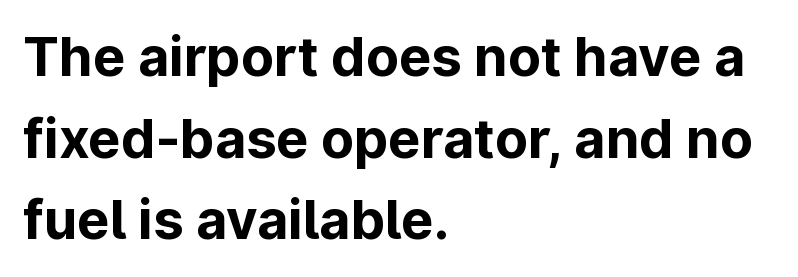
Q: Is the text bold? A: Yes.
Q: Is the text italic (slanted)? A: No, it is upright.
Q: Is the typeface a serif or a sans-serif typeface? A: Sans-serif.
Q: Is the text underlined? A: No.
Q: How is the paragraph aligned? A: Left-aligned.
Q: Is the spacing between letters normal or unusually wide? A: Normal.
Q: Is the spacing between lines tight, normal or loose? A: Normal.
Q: Width (condensed, normal, or wide)? A: Normal.
Q: Stroke contrast? A: Low.
Q: x-height? A: Medium.
Q: Monospaced? A: No.
